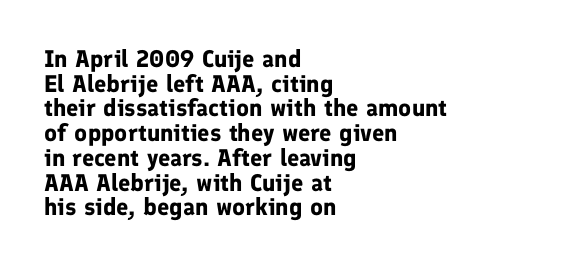
It's the straight-up-and-down kind of type. Interline gaps are noticeably narrow in this sample. The letterforms sit shoulder to shoulder at normal distance. Caption: multi-line text, flush left, ragged right.
